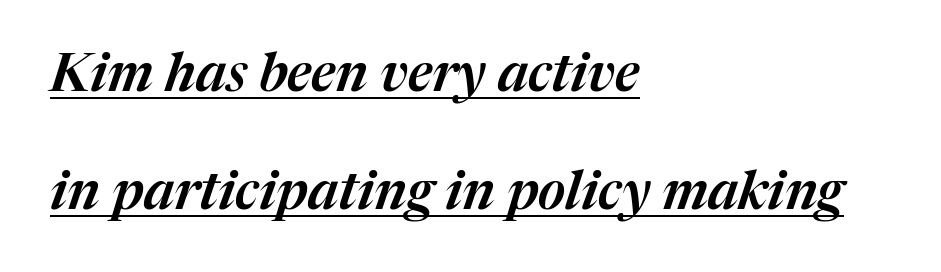
Q: Is the text italic (slanted)? A: Yes, it leans right by about 17 degrees.
Q: Is the text underlined? A: Yes.
Q: How is the paragraph aligned? A: Left-aligned.
Q: Is the spacing between letters normal or unusually wide? A: Normal.
Q: Is the spacing between lines tight, normal or loose? A: Loose.
Q: Width (condensed, normal, or wide)? A: Normal.
Q: Stroke contrast? A: Medium.
Q: x-height? A: Medium.
Q: Monospaced? A: No.
